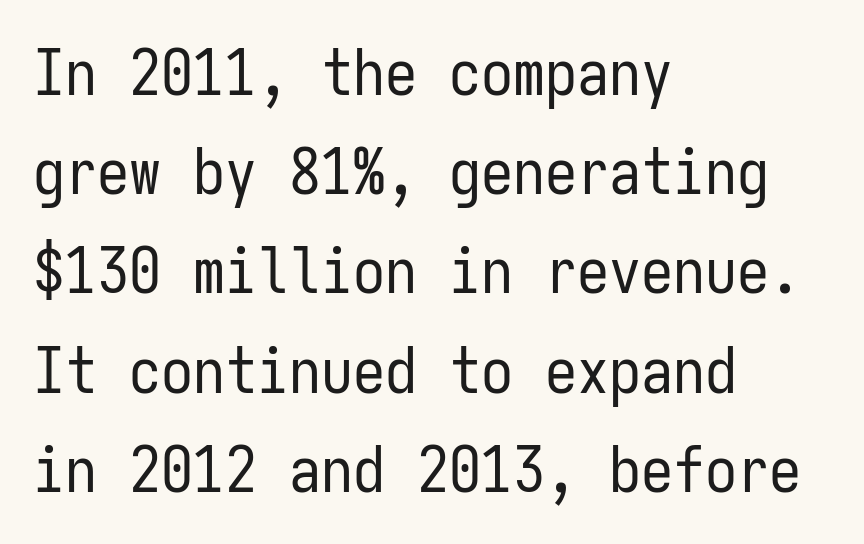
Q: Is the text bold? A: No.
Q: Is the text italic (slanted)? A: No, it is upright.
Q: Is the typeface a serif or a sans-serif typeface? A: Sans-serif.
Q: Is the text underlined? A: No.
Q: How is the paragraph aligned? A: Left-aligned.
Q: Is the spacing between letters normal or unusually wide? A: Normal.
Q: Is the spacing between lines tight, normal or loose? A: Normal.
Q: Width (condensed, normal, or wide)? A: Condensed.
Q: Stroke contrast? A: Low.
Q: x-height? A: Medium.
Q: Monospaced? A: Yes.
